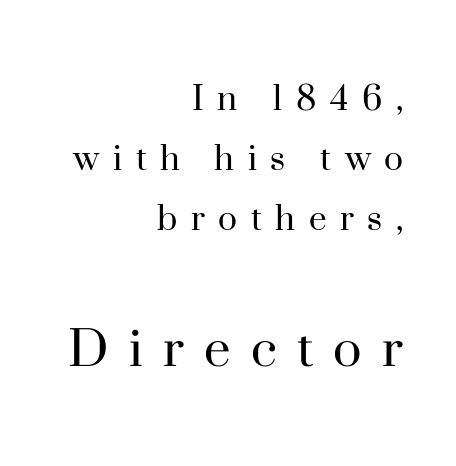
Q: Is the text bold? A: No.
Q: Is the text italic (slanted)? A: No, it is upright.
Q: Is the typeface a serif or a sans-serif typeface? A: Serif.
Q: Is the text underlined? A: No.
Q: How is the paragraph aligned? A: Right-aligned.
Q: Is the spacing between letters normal or unusually wide? A: Unusually wide.
Q: Is the spacing between lines tight, normal or loose? A: Normal.
Q: Which block of text is set in a larger size, the first (top) or the second (bottom)? A: The second (bottom) one.
Q: Width (condensed, normal, or wide)? A: Normal.
Q: Stroke contrast? A: High.
Q: x-height? A: Small.
Q: Monospaced? A: No.
